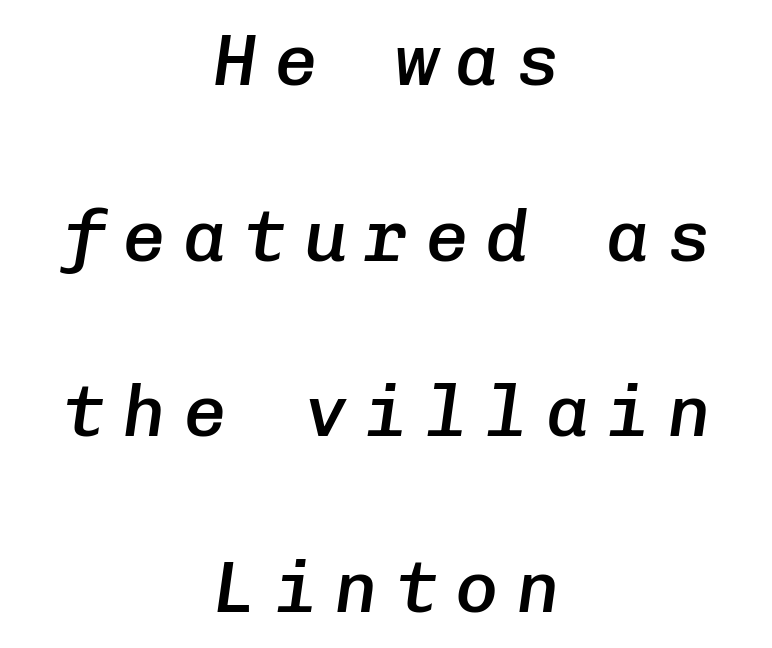
{"italic": "yes", "lean": "right", "slant_degrees": 8, "bold": "semi", "weight": "semibold", "width": "normal", "stroke_contrast": "low", "x_height": "medium", "monospaced": "yes", "underline": "no", "align": "center", "line_spacing": "loose", "line_spacing_ratio": 2.44, "letter_spacing": "wide", "letter_spacing_em": 0.24, "glyph_px": 72}
